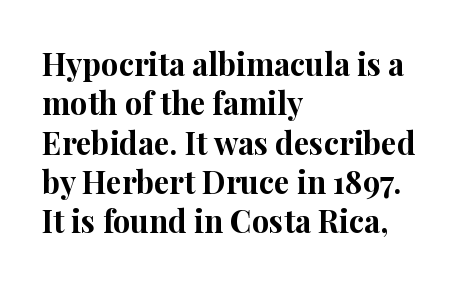
It's the straight-up-and-down kind of type. You'd pick this weight for a headline — it's a proper bold. The characters display serif detailing at their extremities. Just letters on the line, the space beneath them empty. You could not count columns in this text — the font is proportionally spaced. How are the letters spaced? Ordinarily, with no added tracking.
